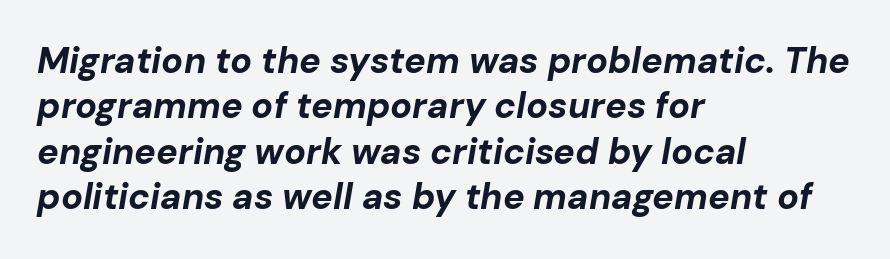
{"italic": "yes", "lean": "right", "slant_degrees": 10, "bold": "yes", "weight": "bold", "width": "normal", "stroke_contrast": "low", "x_height": "medium", "monospaced": "no", "underline": "no", "align": "left", "line_spacing": "normal", "line_spacing_ratio": 1.26, "letter_spacing": "normal", "letter_spacing_em": 0.0, "glyph_px": 36}
